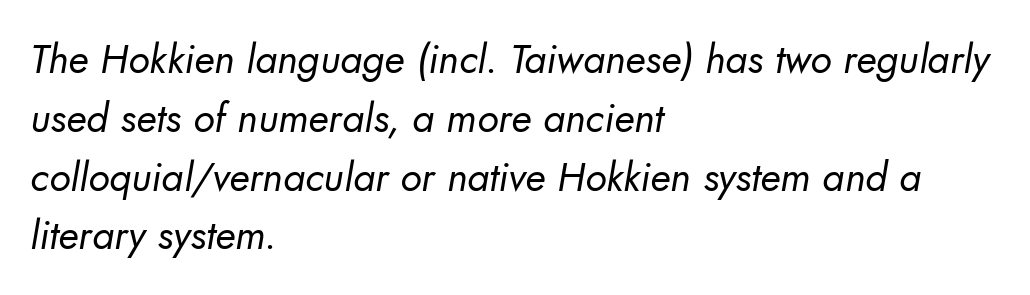
{"serif": "no", "bold": "no", "weight": "regular", "width": "normal", "stroke_contrast": "low", "x_height": "small", "monospaced": "no", "underline": "no", "align": "left", "line_spacing": "normal", "line_spacing_ratio": 1.47, "letter_spacing": "normal", "letter_spacing_em": 0.0, "glyph_px": 40}
